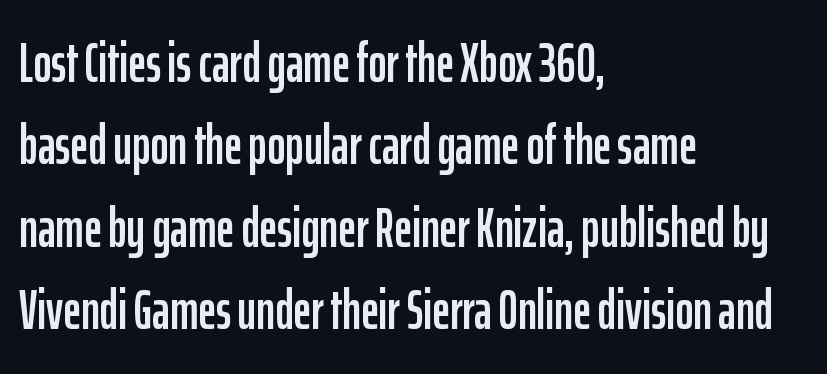
Characters remain perfectly vertical along every line. Proportional: the letters do not fall into vertical columns. Glance below the letters and you will spot only blank space. Normally led — the rows are evenly, conventionally spaced.
